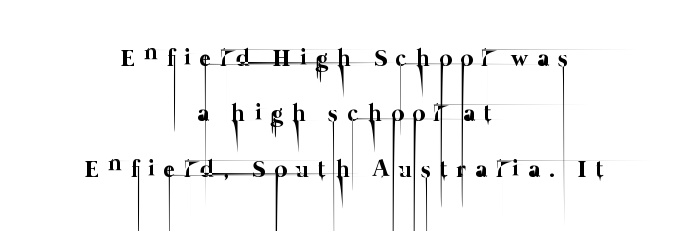
Q: Is the text bold? A: No.
Q: Is the text underlined? A: No.
Q: How is the paragraph aligned? A: Centered.
Q: Is the spacing between letters normal or unusually wide? A: Unusually wide.
Q: Is the spacing between lines tight, normal or loose? A: Loose.
